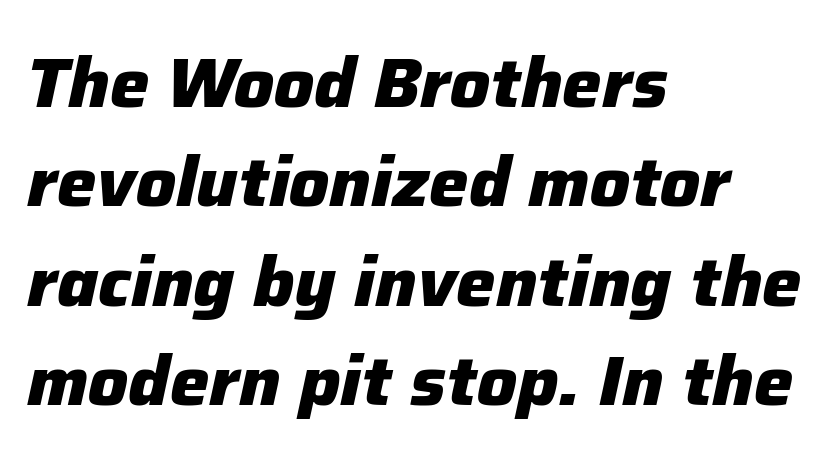
{"italic": "yes", "lean": "right", "slant_degrees": 12, "bold": "yes", "weight": "heavy", "width": "normal", "stroke_contrast": "low", "x_height": "medium", "monospaced": "no", "underline": "no", "align": "left", "line_spacing": "normal", "line_spacing_ratio": 1.42, "letter_spacing": "normal", "letter_spacing_em": 0.0, "glyph_px": 70}
